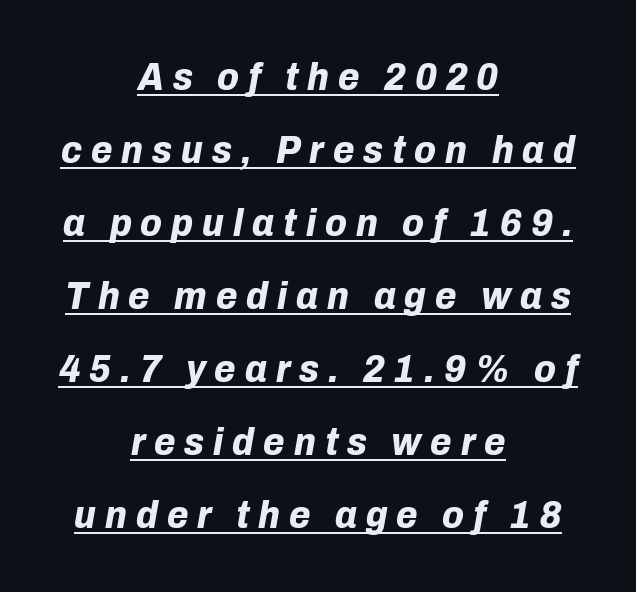
Q: Is the text bold? A: Yes.
Q: Is the text italic (slanted)? A: Yes, it leans right by about 10 degrees.
Q: Is the text underlined? A: Yes.
Q: How is the paragraph aligned? A: Centered.
Q: Is the spacing between letters normal or unusually wide? A: Unusually wide.
Q: Width (condensed, normal, or wide)? A: Normal.
Q: Stroke contrast? A: Low.
Q: x-height? A: Medium.
Q: Monospaced? A: No.
